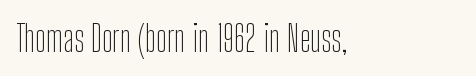
{"serif": "no", "italic": "no", "bold": "no", "weight": "thin", "width": "condensed", "stroke_contrast": "low", "x_height": "medium", "monospaced": "no", "underline": "no", "align": "left", "letter_spacing": "normal", "letter_spacing_em": 0.0, "glyph_px": 36}
